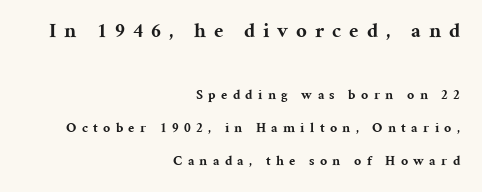
{"italic": "no", "bold": "yes", "underline": "no", "align": "right", "line_spacing": "loose", "line_spacing_ratio": 2.37, "letter_spacing": "wide", "letter_spacing_em": 0.38, "larger_block": "first", "size_ratio": 1.5, "glyph_px": 21}
